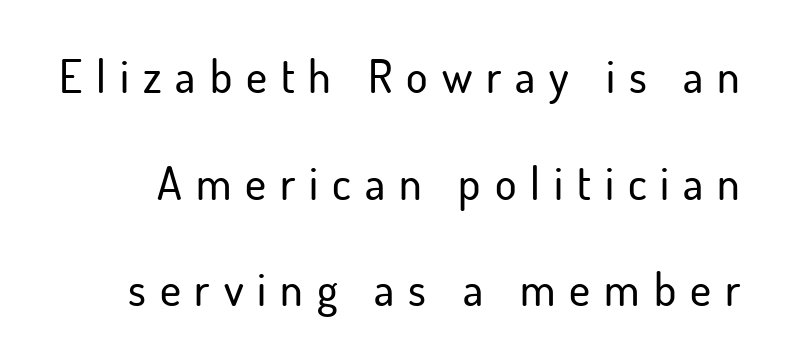
Q: Is the text italic (slanted)? A: No, it is upright.
Q: Is the typeface a serif or a sans-serif typeface? A: Sans-serif.
Q: Is the text underlined? A: No.
Q: Is the spacing between letters normal or unusually wide? A: Unusually wide.
Q: Is the spacing between lines tight, normal or loose? A: Loose.
Q: Width (condensed, normal, or wide)? A: Normal.
Q: Stroke contrast? A: Low.
Q: x-height? A: Small.
Q: Monospaced? A: No.
